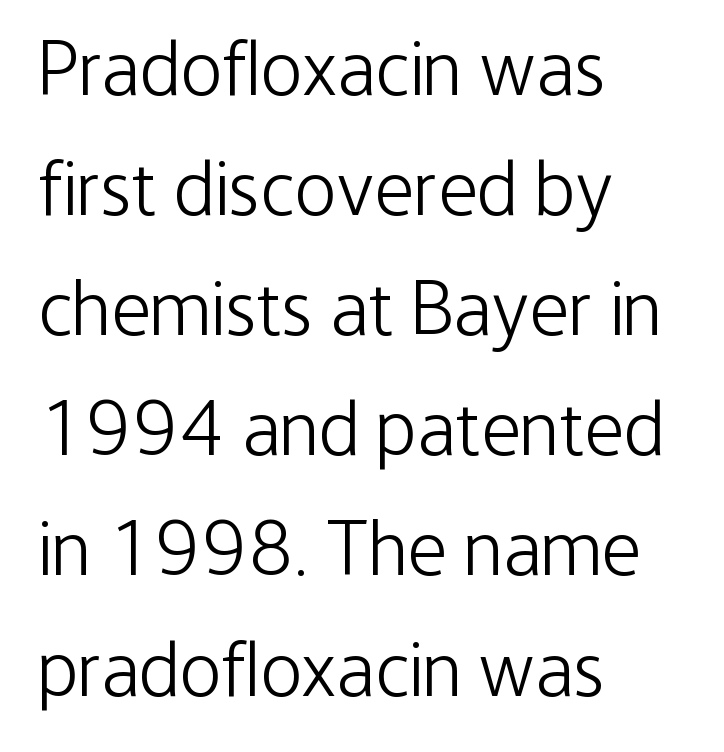
{"serif": "no", "italic": "no", "bold": "no", "weight": "light", "width": "condensed", "stroke_contrast": "low", "x_height": "medium", "monospaced": "no", "underline": "no", "align": "left", "line_spacing": "normal", "line_spacing_ratio": 1.54, "letter_spacing": "normal", "letter_spacing_em": 0.0, "glyph_px": 78}
